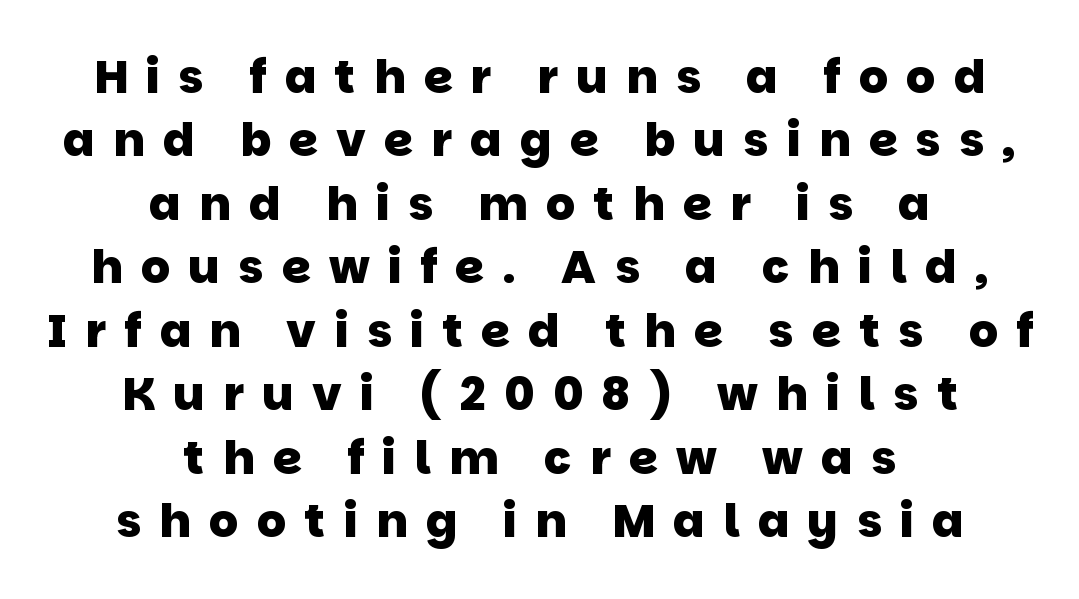
Font category for this specimen: sans-serif. Is the type bold? Yes — the strokes are clearly thick and heavy. The space beneath each line is pristine and unruled. This sample has the flowing, uneven cadence of proportional lettering. Summary of vertical rhythm: regular, with standard interline spacing.
